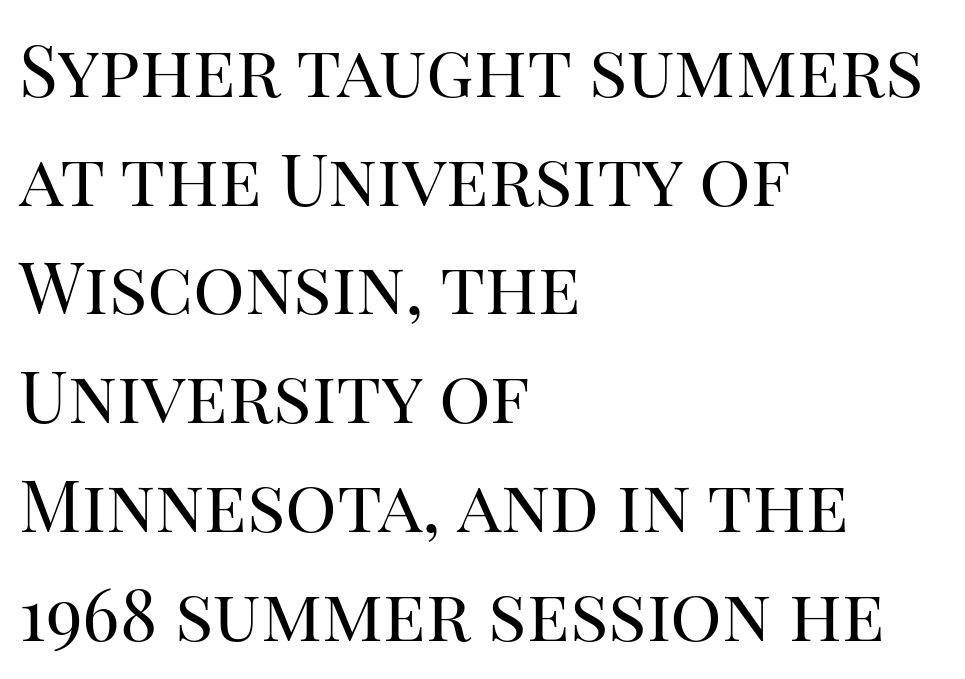
{"serif": "yes", "italic": "no", "bold": "no", "weight": "regular", "width": "normal", "stroke_contrast": "high", "x_height": "large", "monospaced": "no", "underline": "no", "align": "left", "line_spacing": "normal", "line_spacing_ratio": 1.51, "letter_spacing": "normal", "letter_spacing_em": 0.0, "glyph_px": 72}
